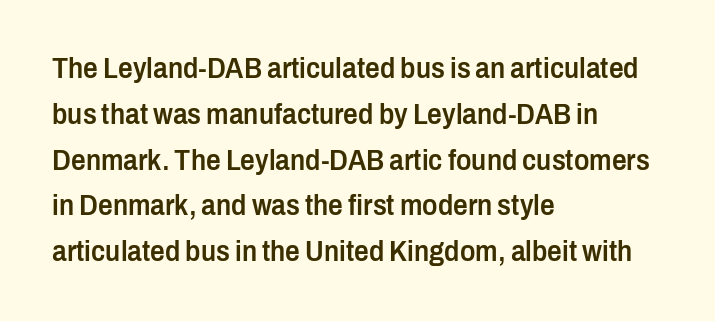
{"serif": "no", "italic": "no", "bold": "semi", "weight": "semibold", "width": "condensed", "stroke_contrast": "low", "x_height": "medium", "monospaced": "no", "underline": "no", "align": "left", "line_spacing": "normal", "line_spacing_ratio": 1.58, "letter_spacing": "normal", "letter_spacing_em": 0.0, "glyph_px": 29}
